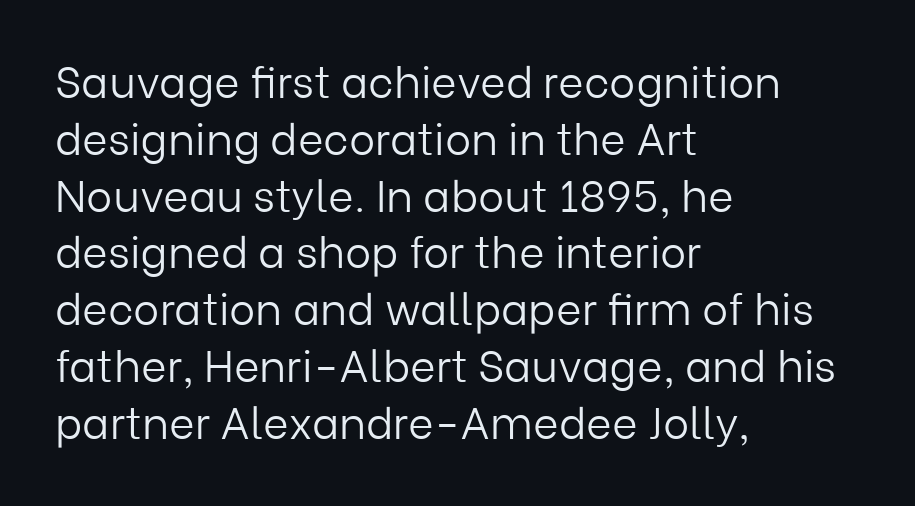
{"serif": "no", "italic": "no", "bold": "no", "weight": "light", "width": "normal", "stroke_contrast": "low", "x_height": "medium", "monospaced": "no", "underline": "no", "align": "left", "line_spacing": "normal", "line_spacing_ratio": 1.29, "letter_spacing": "normal", "letter_spacing_em": 0.0, "glyph_px": 44}
